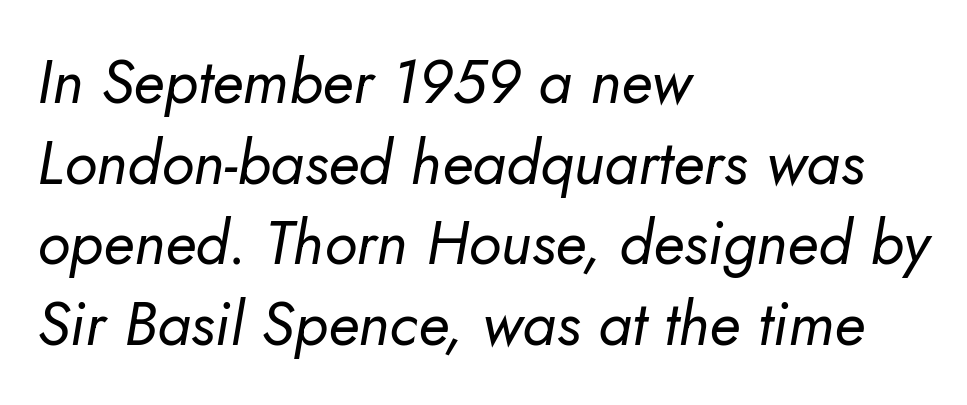
{"italic": "yes", "lean": "right", "slant_degrees": 5, "bold": "no", "weight": "regular", "width": "normal", "stroke_contrast": "low", "x_height": "small", "monospaced": "no", "underline": "no", "align": "left", "line_spacing": "normal", "line_spacing_ratio": 1.32, "letter_spacing": "normal", "letter_spacing_em": 0.0, "glyph_px": 61}
